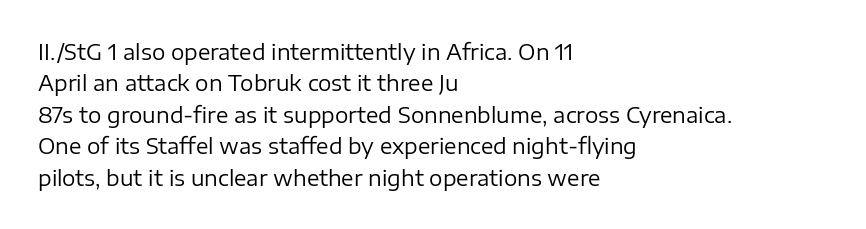
The image shows 21 px text type, upright; set left-aligned, normal line spacing (1.5x), normal letter spacing, not underlined.
